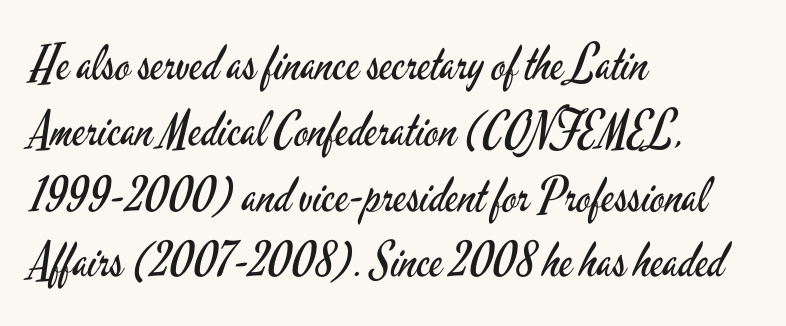
{"serif": "no", "bold": "no", "weight": "regular", "width": "condensed", "stroke_contrast": "low", "x_height": "small", "monospaced": "no", "underline": "no", "align": "left", "line_spacing": "normal", "line_spacing_ratio": 1.37, "letter_spacing": "normal", "letter_spacing_em": 0.0, "glyph_px": 48}
